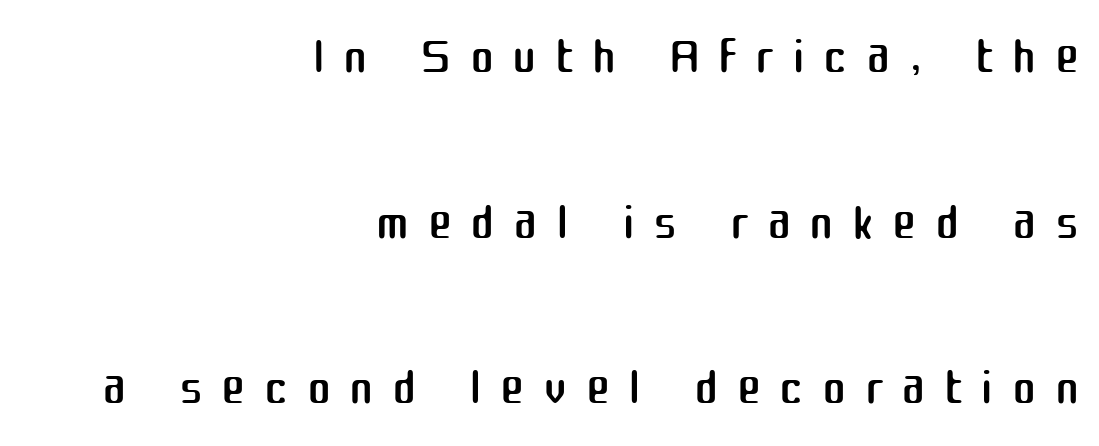
If you drew a line through each stem, it would be perfectly vertical. Vertical spacing — loose. These lines stack with their right ends in a neat column. The face used here is rendered with a markedly widened letterfit.
